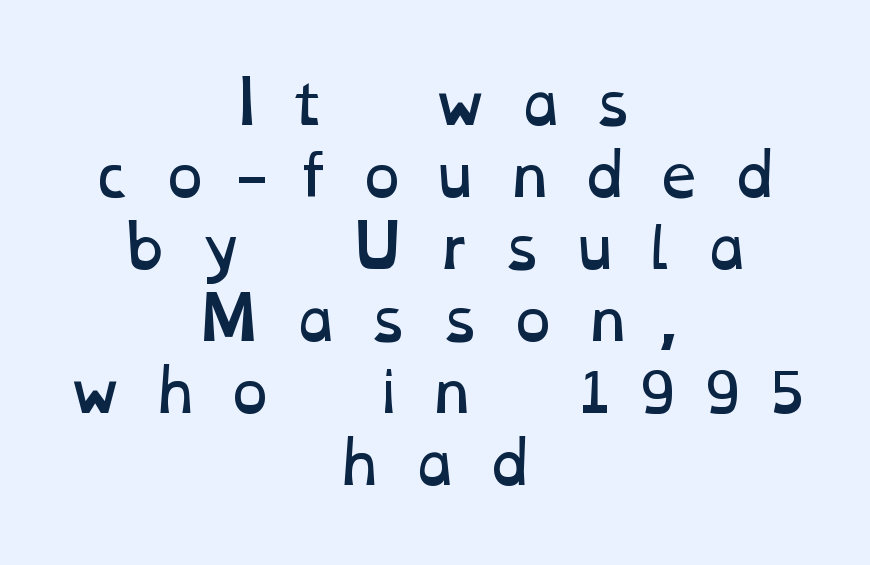
Layout note: lines centered. Ink coverage per letter is moderate at most. Quick note: underline off. This sample uses expanded letter spacing, leaving extra air between glyphs. Note the varied advance widths — an 'i' is clearly narrower than an 'm'.
